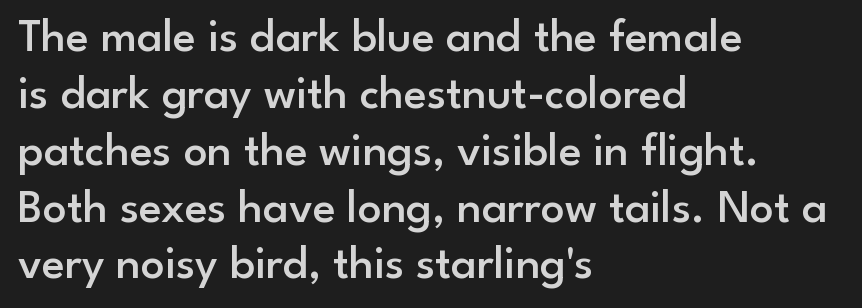
{"serif": "no", "italic": "no", "bold": "semi", "weight": "semibold", "width": "normal", "stroke_contrast": "low", "x_height": "small", "monospaced": "no", "underline": "no", "align": "left", "line_spacing_ratio": 1.21, "letter_spacing": "normal", "letter_spacing_em": 0.0, "glyph_px": 47}
